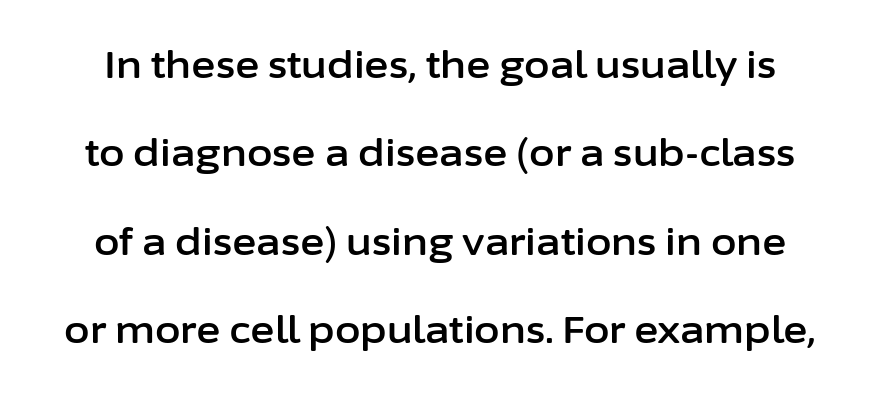
Q: Is the text italic (slanted)? A: No, it is upright.
Q: Is the typeface a serif or a sans-serif typeface? A: Sans-serif.
Q: Is the text underlined? A: No.
Q: Is the spacing between letters normal or unusually wide? A: Normal.
Q: Is the spacing between lines tight, normal or loose? A: Loose.
Q: Width (condensed, normal, or wide)? A: Normal.
Q: Stroke contrast? A: Low.
Q: x-height? A: Medium.
Q: Monospaced? A: No.
